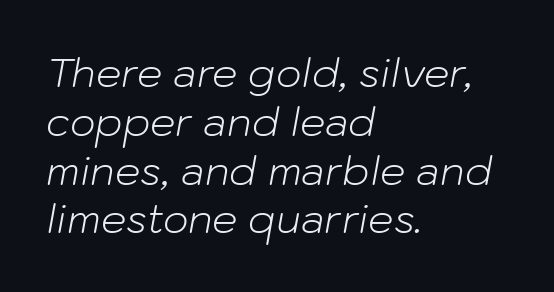
The specimen omits any rule beneath the text block's lines. You can tell it's italic because the verticals aren't actually vertical. Think of a printed novel: that variable character pitch is what you see here. The lines in this sample share a left origin and differ only in where they stop. This reads as an unemphasized weight, regular at the heaviest.
